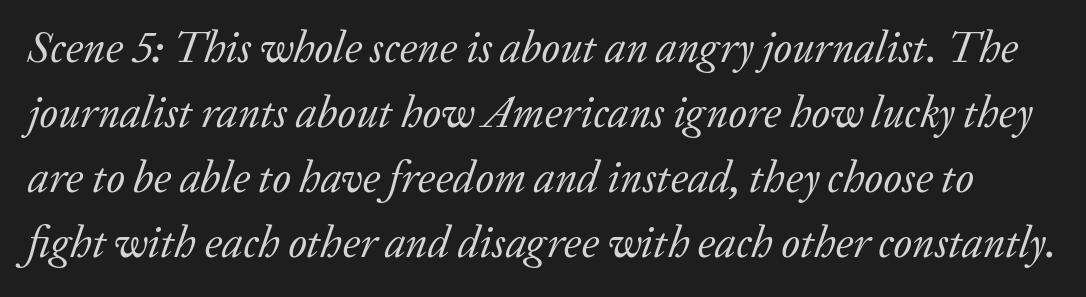
Q: Is the text bold? A: No.
Q: Is the text italic (slanted)? A: Yes, it leans right by about 20 degrees.
Q: Is the typeface a serif or a sans-serif typeface? A: Serif.
Q: Is the text underlined? A: No.
Q: Is the spacing between letters normal or unusually wide? A: Normal.
Q: Is the spacing between lines tight, normal or loose? A: Normal.
Q: Width (condensed, normal, or wide)? A: Normal.
Q: Stroke contrast? A: Low.
Q: x-height? A: Medium.
Q: Monospaced? A: No.
